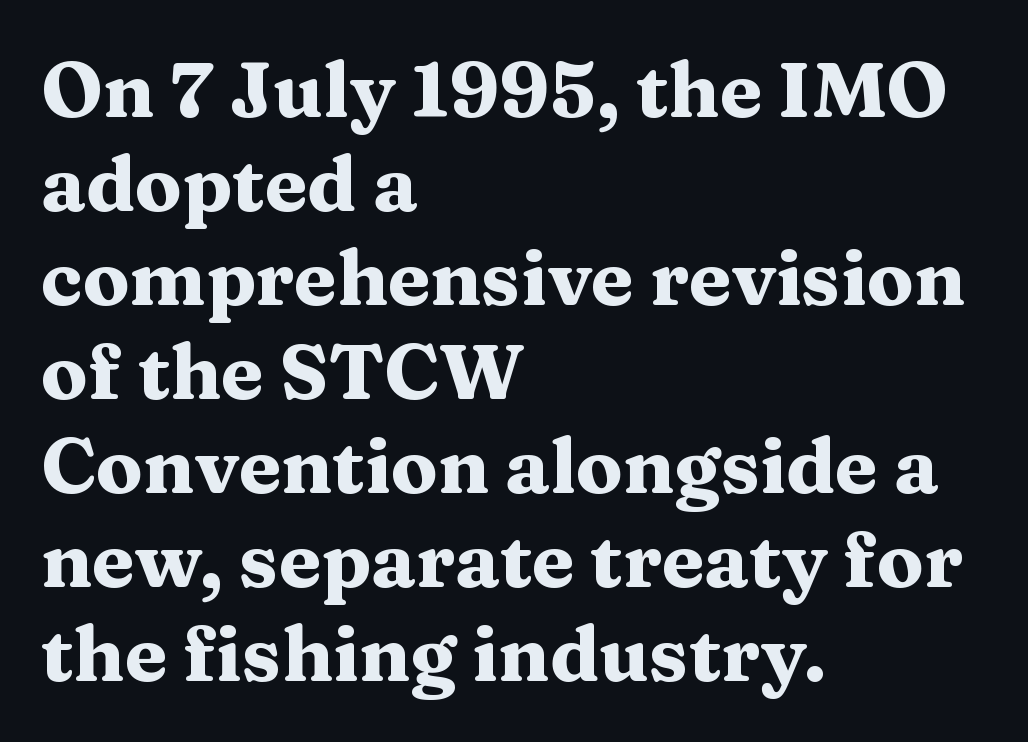
Q: Is the text bold? A: Yes.
Q: Is the text italic (slanted)? A: No, it is upright.
Q: Is the typeface a serif or a sans-serif typeface? A: Serif.
Q: Is the text underlined? A: No.
Q: How is the paragraph aligned? A: Left-aligned.
Q: Is the spacing between letters normal or unusually wide? A: Normal.
Q: Width (condensed, normal, or wide)? A: Wide.
Q: Stroke contrast? A: Medium.
Q: x-height? A: Medium.
Q: Monospaced? A: No.
